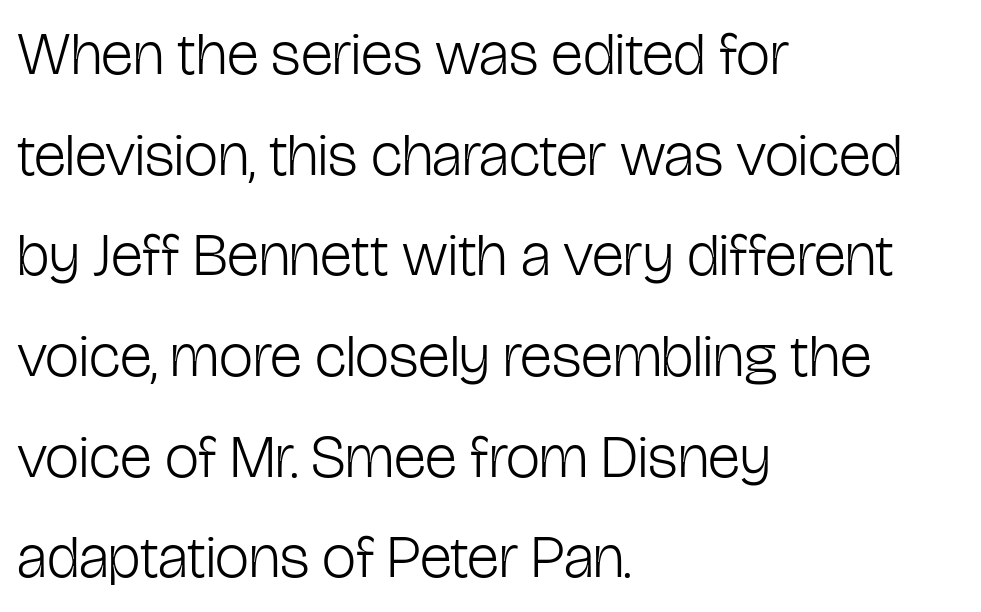
Vertical spacing — default. Upright lettering throughout. I'd call this a sans setting — the letters go barefoot. Check under the words: just untouched page.
